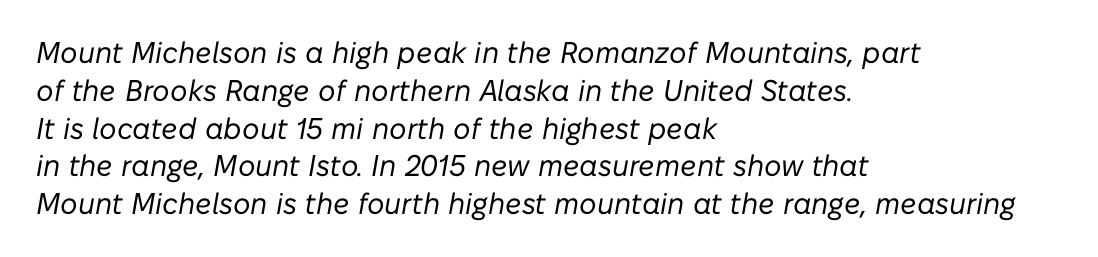
Q: Is the text bold? A: No.
Q: Is the text italic (slanted)? A: Yes, it leans right by about 10 degrees.
Q: Is the text underlined? A: No.
Q: How is the paragraph aligned? A: Left-aligned.
Q: Is the spacing between letters normal or unusually wide? A: Normal.
Q: Is the spacing between lines tight, normal or loose? A: Normal.
Q: Width (condensed, normal, or wide)? A: Normal.
Q: Stroke contrast? A: Low.
Q: x-height? A: Medium.
Q: Monospaced? A: No.
